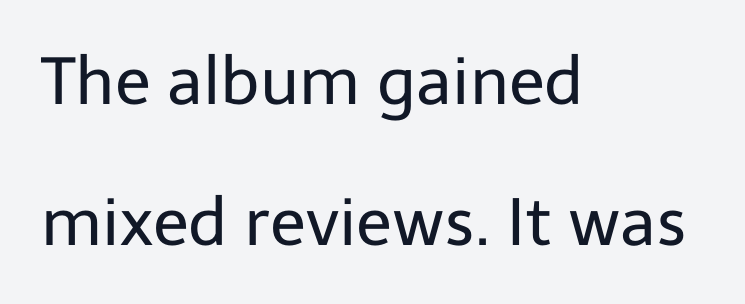
The image shows 66 px regular-weight sans-serif type, upright; set left-aligned, loose line spacing (2.13x), normal letter spacing, not underlined; low stroke contrast and a medium x-height.
